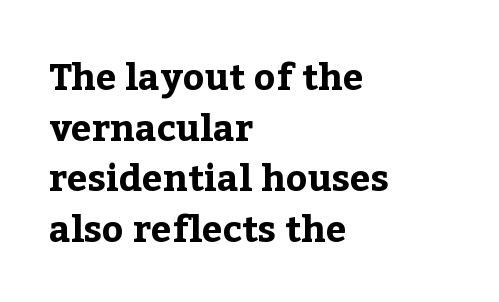
The image shows 37 px bold serif type, upright; set left-aligned, normal line spacing (1.37x), normal letter spacing, not underlined; low stroke contrast and a medium x-height.
